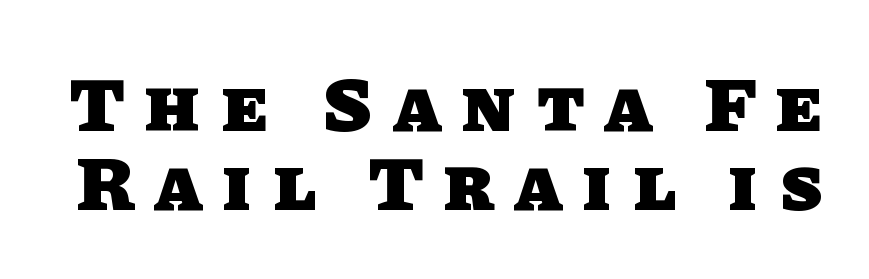
Q: Is the text bold? A: Yes.
Q: Is the typeface a serif or a sans-serif typeface? A: Sans-serif.
Q: Is the text underlined? A: No.
Q: Is the spacing between letters normal or unusually wide? A: Unusually wide.
Q: Is the spacing between lines tight, normal or loose? A: Tight.
Q: Width (condensed, normal, or wide)? A: Normal.
Q: Stroke contrast? A: Low.
Q: x-height? A: Large.
Q: Monospaced? A: No.
